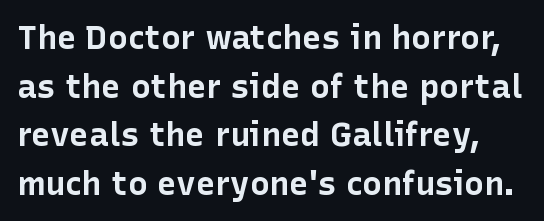
The image shows 33 px bold sans-serif type, upright; set normal line spacing (1.47x), normal letter spacing, not underlined; low stroke contrast and a medium x-height.
